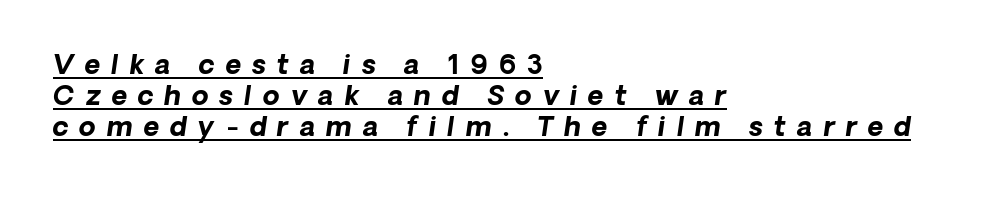
Q: Is the text bold? A: Yes.
Q: Is the text underlined? A: Yes.
Q: How is the paragraph aligned? A: Left-aligned.
Q: Is the spacing between letters normal or unusually wide? A: Unusually wide.
Q: Is the spacing between lines tight, normal or loose? A: Tight.
